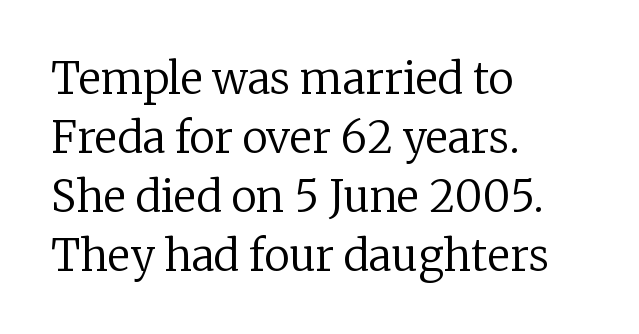
Q: Is the text bold? A: No.
Q: Is the text italic (slanted)? A: No, it is upright.
Q: Is the typeface a serif or a sans-serif typeface? A: Serif.
Q: Is the text underlined? A: No.
Q: How is the paragraph aligned? A: Left-aligned.
Q: Is the spacing between letters normal or unusually wide? A: Normal.
Q: Is the spacing between lines tight, normal or loose? A: Normal.
Q: Width (condensed, normal, or wide)? A: Normal.
Q: Stroke contrast? A: Low.
Q: x-height? A: Medium.
Q: Monospaced? A: No.
